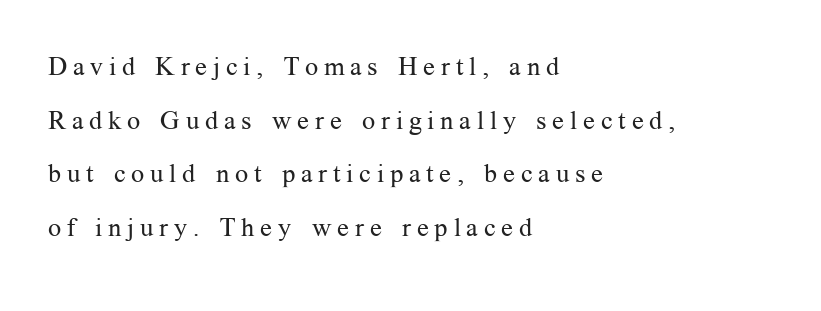
Honestly, there is no underline to notice here at all. Notice how the stems are strictly vertical — no italics here. Unbolded letterforms with no extra heft. Someone cranked the tracking dial way up on this one. A student would call this left alignment; a typographer would say flush left, rag right.
